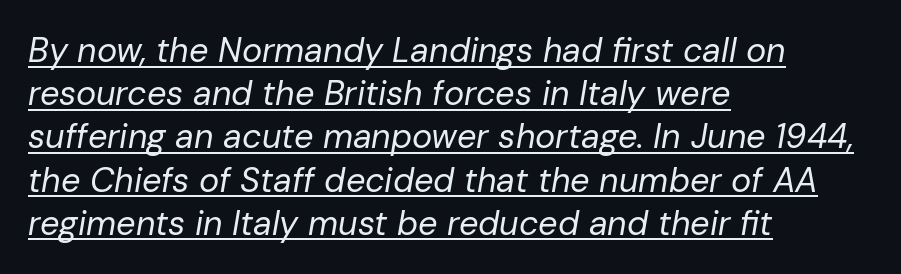
The image shows 34 px regular-weight type, italic (leaning right); set left-aligned, normal line spacing (1.27x), normal letter spacing, underlined; low stroke contrast and a medium x-height.
